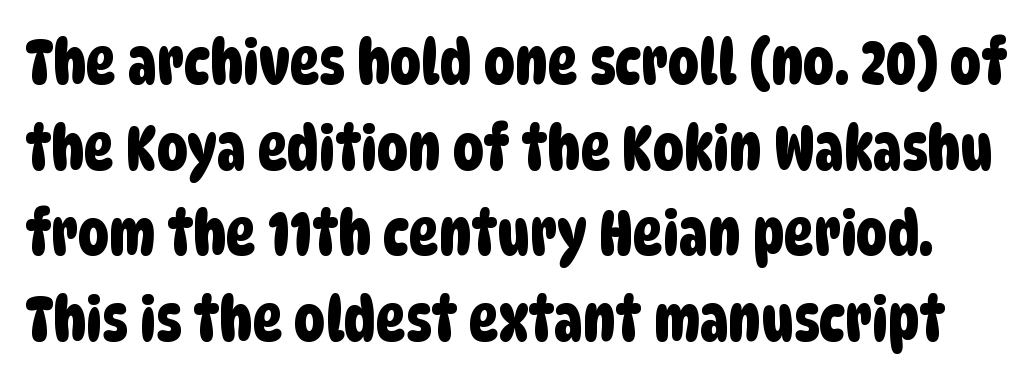
The image shows 62 px condensed sans-serif type; set normal line spacing (1.38x), normal letter spacing, not underlined; low stroke contrast and a large x-height.
